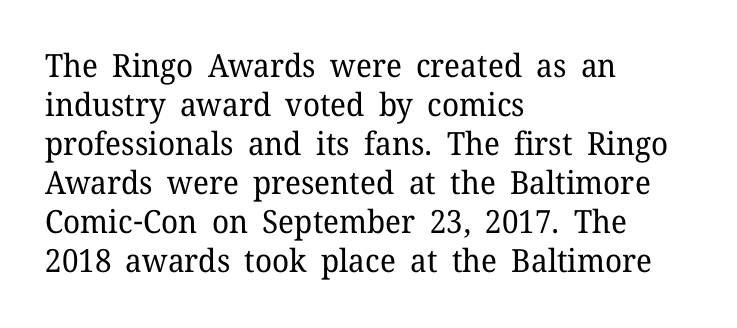
This rendering employs a face with finishing strokes, i.e., a serif. Every row of glyphs begins at an identical x-position on the left. A typesetter would mark this as roman, not italic. Letters have the restrained weight of plain body copy at most. This rendering leaves character spacing at its baseline value.
